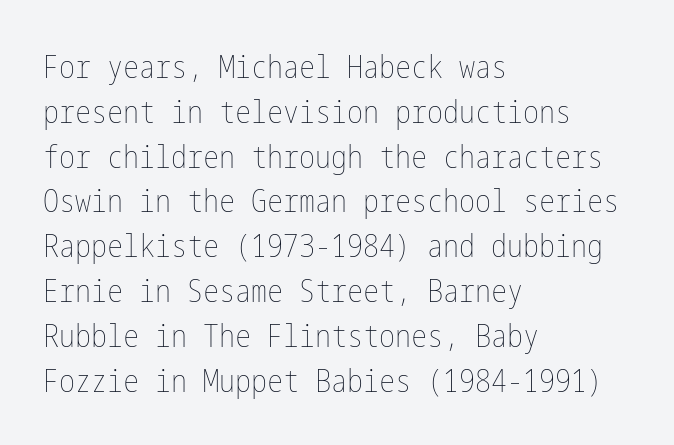
Q: Is the text bold? A: No.
Q: Is the text italic (slanted)? A: No, it is upright.
Q: Is the text underlined? A: No.
Q: How is the paragraph aligned? A: Left-aligned.
Q: Is the spacing between letters normal or unusually wide? A: Normal.
Q: Is the spacing between lines tight, normal or loose? A: Normal.
Q: Width (condensed, normal, or wide)? A: Condensed.
Q: Stroke contrast? A: Low.
Q: x-height? A: Medium.
